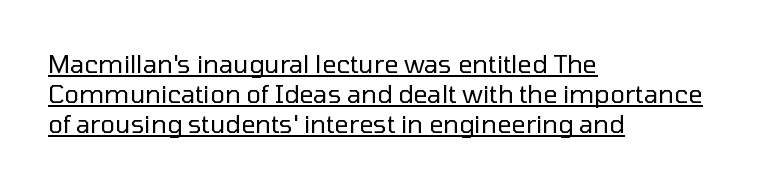
Do the letters lean? They stand straight. No letter is thick-stroked: the sample isn't bold. Leftover space on each line is placed entirely after the last word. The gaps between neighbouring characters are ordinary and unremarkable.
